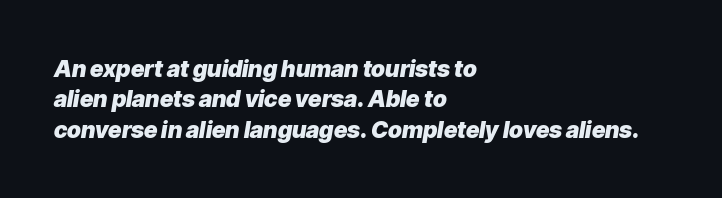
Q: Is the text bold? A: Yes.
Q: Is the text italic (slanted)? A: Yes, it leans right by about 9 degrees.
Q: Is the text underlined? A: No.
Q: How is the paragraph aligned? A: Left-aligned.
Q: Is the spacing between letters normal or unusually wide? A: Normal.
Q: Is the spacing between lines tight, normal or loose? A: Normal.
